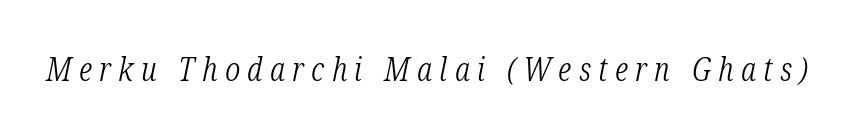
Q: Is the text bold? A: No.
Q: Is the text italic (slanted)? A: Yes, it leans right by about 12 degrees.
Q: Is the typeface a serif or a sans-serif typeface? A: Serif.
Q: Is the text underlined? A: No.
Q: Is the spacing between letters normal or unusually wide? A: Unusually wide.
Q: Width (condensed, normal, or wide)? A: Condensed.
Q: Stroke contrast? A: Low.
Q: x-height? A: Medium.
Q: Monospaced? A: No.
